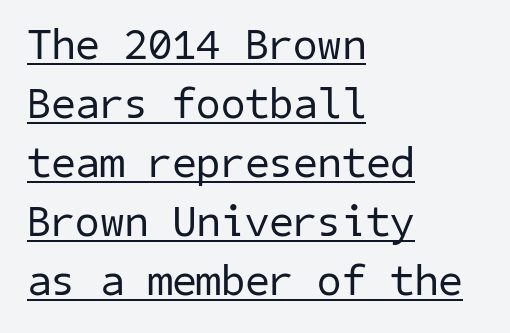
The image shows 44 px regular-weight sans-serif type; set left-aligned, normal line spacing (1.34x), normal letter spacing, underlined; low stroke contrast and a medium x-height.
